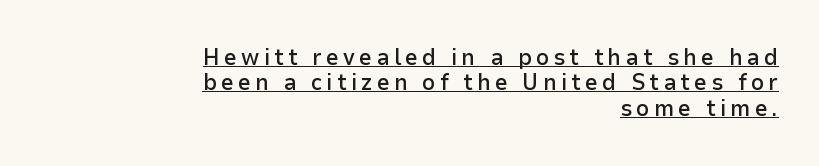
Q: Is the text bold? A: Semi-bold.
Q: Is the text italic (slanted)? A: No, it is upright.
Q: Is the text underlined? A: Yes.
Q: How is the paragraph aligned? A: Right-aligned.
Q: Is the spacing between lines tight, normal or loose? A: Tight.
